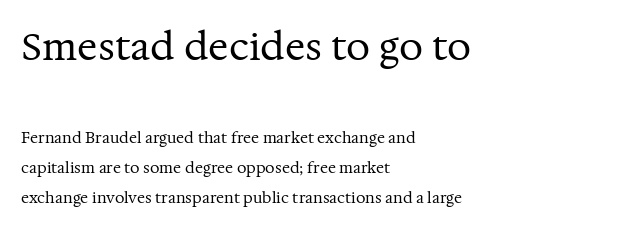
{"serif": "yes", "italic": "no", "bold": "no", "weight": "regular", "width": "normal", "stroke_contrast": "medium", "x_height": "medium", "monospaced": "no", "underline": "no", "align": "left", "line_spacing": "loose", "line_spacing_ratio": 1.99, "letter_spacing": "normal", "letter_spacing_em": 0.0, "larger_block": "first", "size_ratio": 2.53, "glyph_px": 38}
